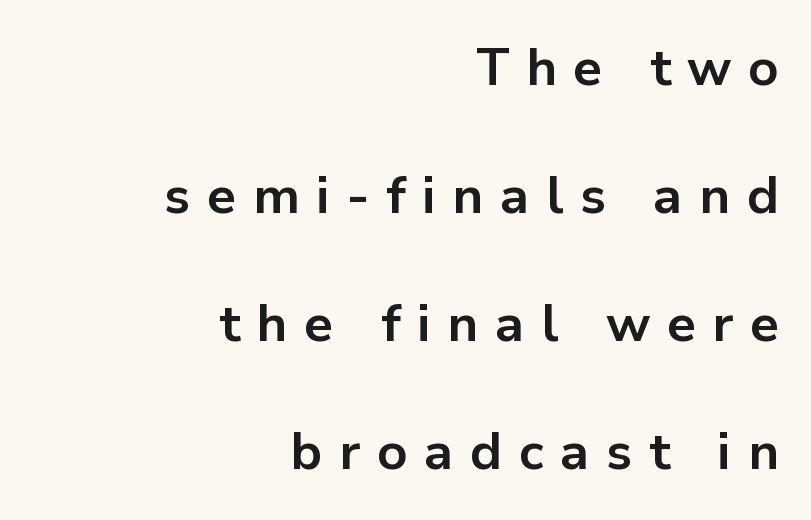
Q: Is the text bold? A: Yes.
Q: Is the text italic (slanted)? A: No, it is upright.
Q: Is the typeface a serif or a sans-serif typeface? A: Sans-serif.
Q: Is the text underlined? A: No.
Q: How is the paragraph aligned? A: Right-aligned.
Q: Is the spacing between letters normal or unusually wide? A: Unusually wide.
Q: Is the spacing between lines tight, normal or loose? A: Loose.
Q: Width (condensed, normal, or wide)? A: Normal.
Q: Stroke contrast? A: Low.
Q: x-height? A: Medium.
Q: Monospaced? A: No.
